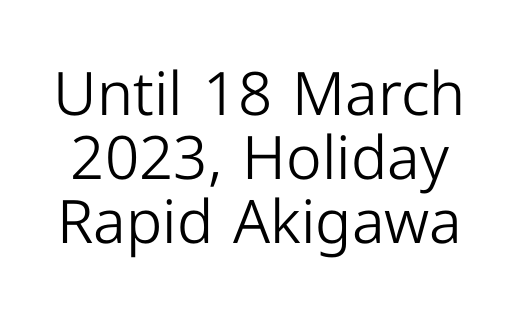
This sample trades vertical openness for compactness between lines. The font's upright variant was chosen for this text. Here the designer chose a conventional face with non-uniform glyph widths. A typesetter would label this face a sans.
